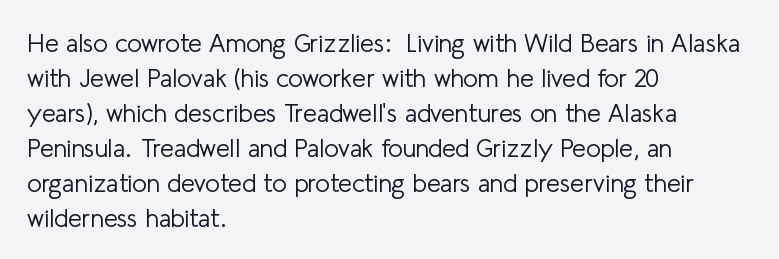
{"italic": "no", "bold": "no", "underline": "no", "align": "left", "line_spacing": "normal", "line_spacing_ratio": 1.4, "letter_spacing": "normal", "letter_spacing_em": 0.0, "glyph_px": 25}
